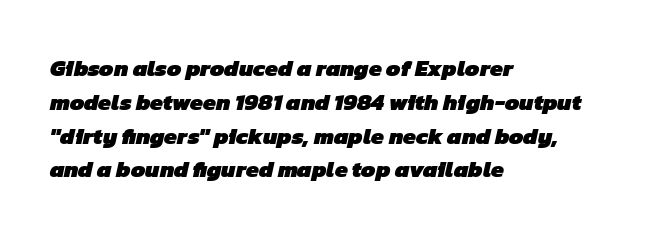
The block of text has a typical density, with ordinary space between rows. Words appear dense and cohesive because spacing is normal. A classic flush-left, rag-right setting is used for this passage. Summary of weight: heavy, a full bold. The string is rendered with underlining switched off.
